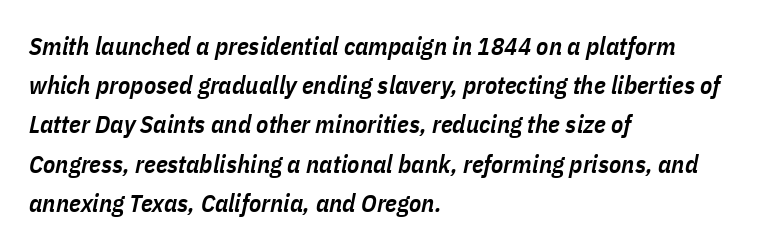
Words float on clear page, feet unadorned. Strokes here are thickened, but only to semibold level. Baseline-to-baseline distance is the conventional proportion of letter height. The lines in this sample share a left origin and differ only in where they stop. These lines keep a tight, regular rhythm from letter to letter. Italic? Definitely — the glyphs are oblique.
